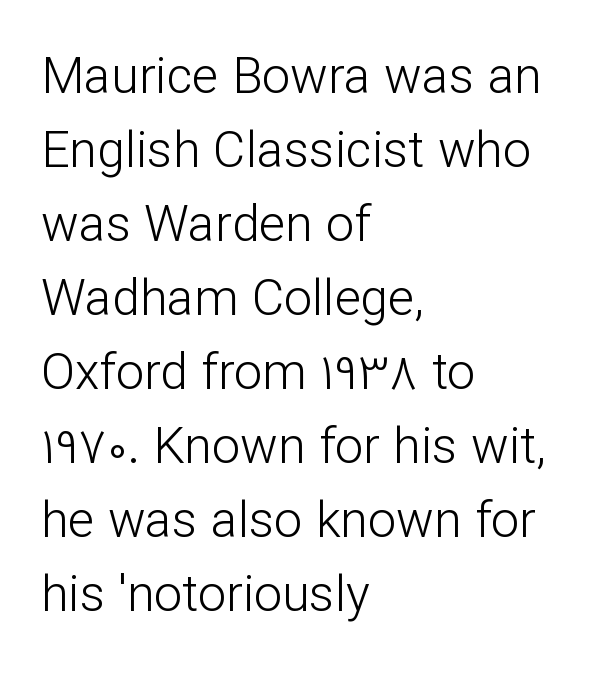
Q: Is the text bold? A: No.
Q: Is the text italic (slanted)? A: No, it is upright.
Q: Is the typeface a serif or a sans-serif typeface? A: Sans-serif.
Q: Is the text underlined? A: No.
Q: How is the paragraph aligned? A: Left-aligned.
Q: Is the spacing between letters normal or unusually wide? A: Normal.
Q: Is the spacing between lines tight, normal or loose? A: Normal.
Q: Width (condensed, normal, or wide)? A: Normal.
Q: Stroke contrast? A: Low.
Q: x-height? A: Medium.
Q: Monospaced? A: No.
